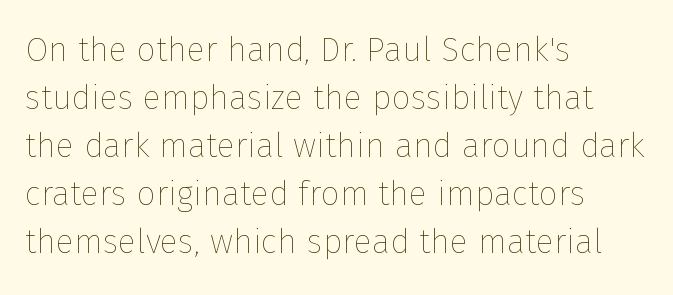
{"italic": "no", "bold": "no", "weight": "thin", "width": "normal", "stroke_contrast": "low", "x_height": "medium", "monospaced": "no", "underline": "no", "align": "left", "line_spacing": "normal", "line_spacing_ratio": 1.41, "letter_spacing": "normal", "letter_spacing_em": 0.0, "glyph_px": 34}
